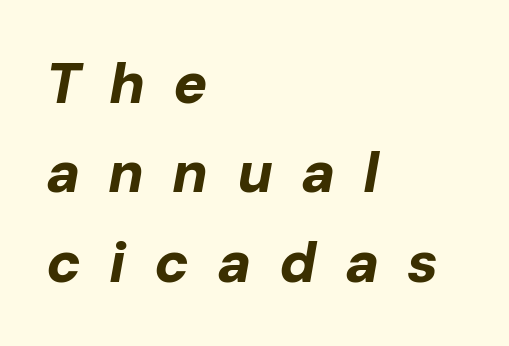
Is there much room between lines? A standard amount, neither cramped nor airy. Plain, unruled lines of type. Think of a printed novel: that variable character pitch is what you see here. Observe the lean: these are italic letterforms. The sample has been set heavy, in full bold.
